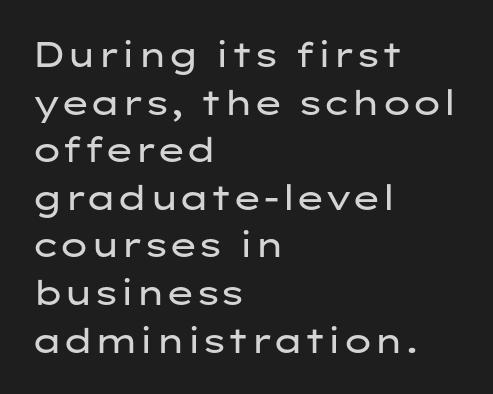
{"serif": "no", "italic": "no", "bold": "no", "weight": "regular", "width": "wide", "stroke_contrast": "low", "x_height": "medium", "monospaced": "no", "underline": "no", "align": "left", "line_spacing": "normal", "line_spacing_ratio": 1.36, "letter_spacing": "normal", "letter_spacing_em": 0.0, "glyph_px": 35}
